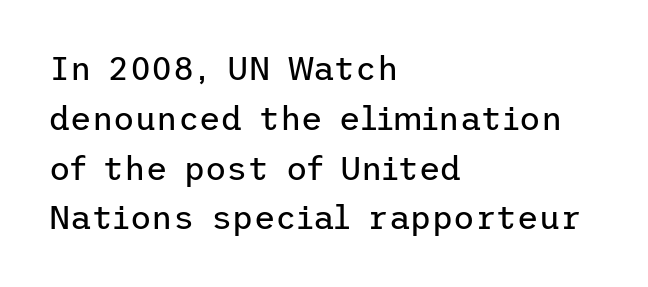
The image shows 33 px regular-weight sans-serif type, upright; set left-aligned, normal line spacing (1.51x), normal letter spacing, not underlined; low stroke contrast and a medium x-height.
